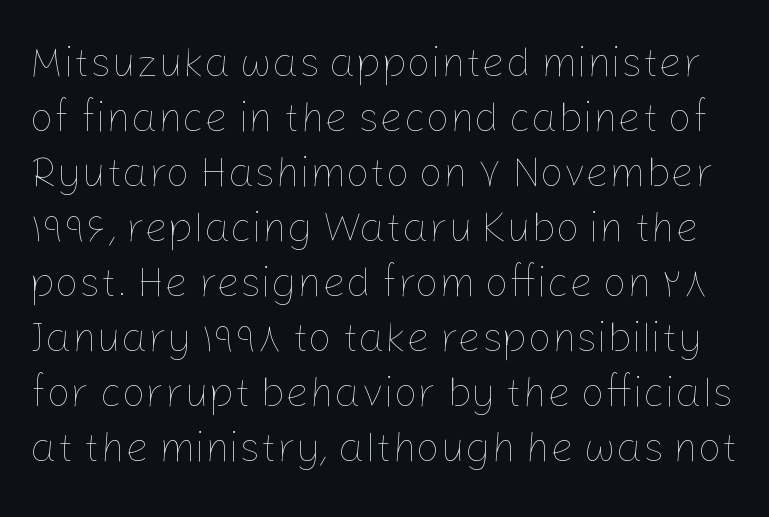
Q: Is the text bold? A: No.
Q: Is the text italic (slanted)? A: No, it is upright.
Q: Is the text underlined? A: No.
Q: Is the spacing between letters normal or unusually wide? A: Normal.
Q: Is the spacing between lines tight, normal or loose? A: Normal.
Q: Width (condensed, normal, or wide)? A: Normal.
Q: Stroke contrast? A: Low.
Q: x-height? A: Medium.
Q: Monospaced? A: No.
